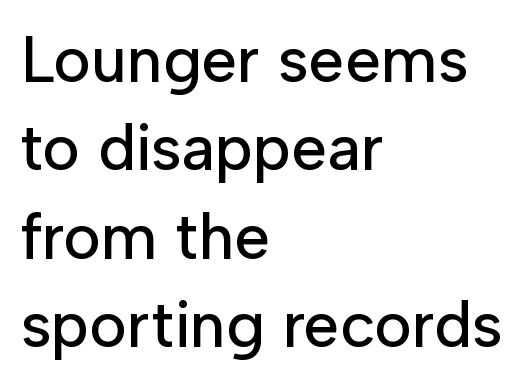
The image shows 64 px sans-serif type, upright; set left-aligned, normal line spacing (1.38x), normal letter spacing, not underlined; low stroke contrast and a medium x-height.
